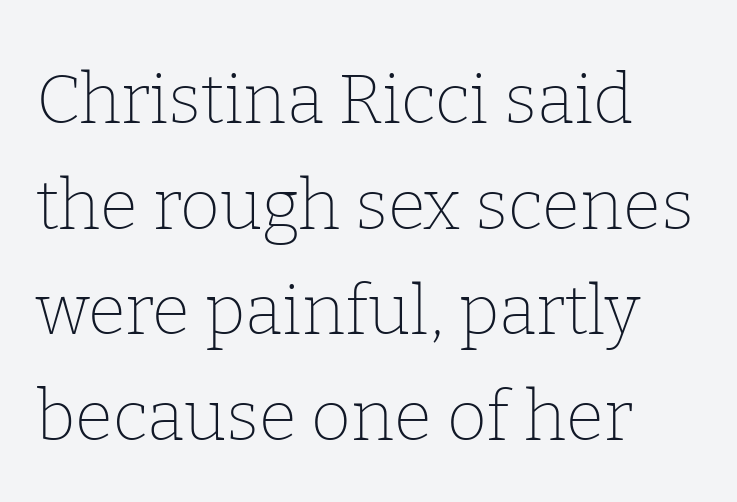
{"serif": "yes", "italic": "no", "bold": "no", "weight": "thin", "width": "normal", "stroke_contrast": "low", "x_height": "medium", "monospaced": "no", "underline": "no", "align": "left", "line_spacing": "normal", "line_spacing_ratio": 1.53, "letter_spacing": "normal", "letter_spacing_em": 0.0, "glyph_px": 69}
